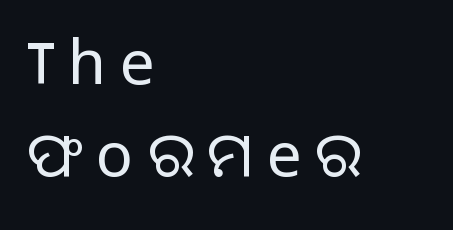
The weight tops out at a normal text grade. These lines stack with their left ends in a neat column. Vertical strokes here are truly vertical. Each row of text sits above clean, open space. The letters advance in unequal steps, a hallmark of proportional type. Words appear elongated and porous because spacing is wide.
